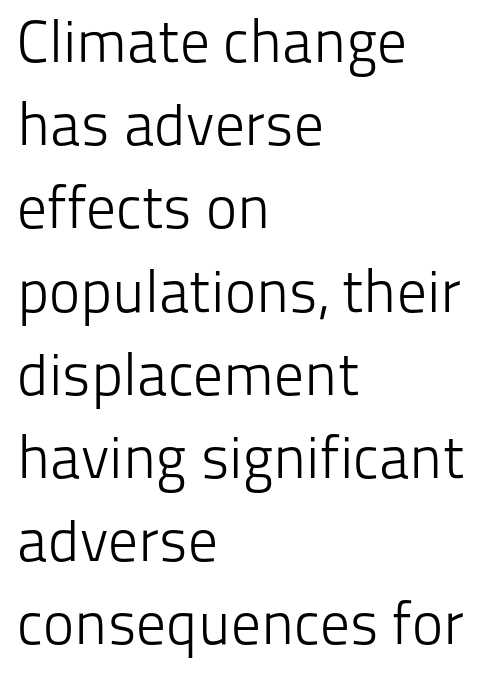
The image shows 59 px light sans-serif type, upright; set left-aligned, normal line spacing (1.41x), normal letter spacing, not underlined; low stroke contrast and a medium x-height.
